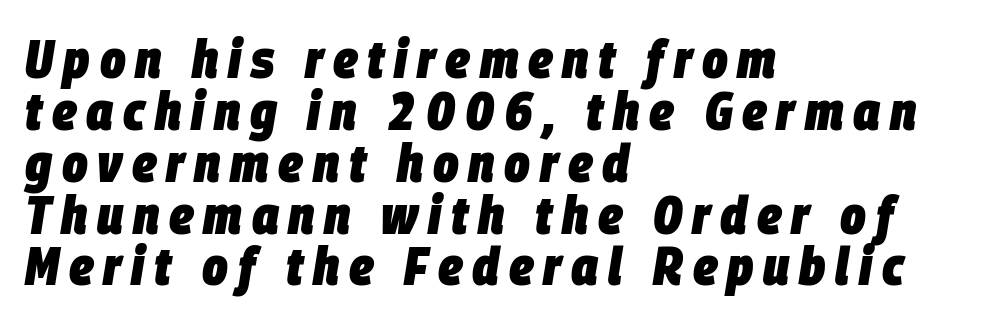
{"italic": "yes", "lean": "right", "slant_degrees": 9, "bold": "yes", "weight": "heavy", "width": "condensed", "stroke_contrast": "low", "x_height": "large", "monospaced": "no", "underline": "no", "align": "left", "line_spacing": "tight", "line_spacing_ratio": 0.96, "glyph_px": 54}
